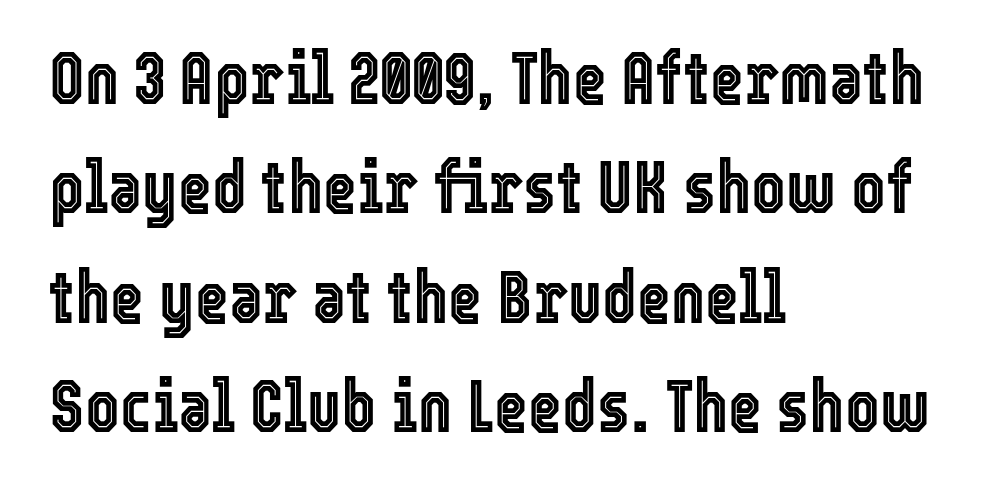
All the whitespace from short lines collects on the right. Varying glyph widths throughout — classic text-font behaviour. Letters rest on an invisible, unmarked baseline. Words appear dense and cohesive because spacing is normal.
